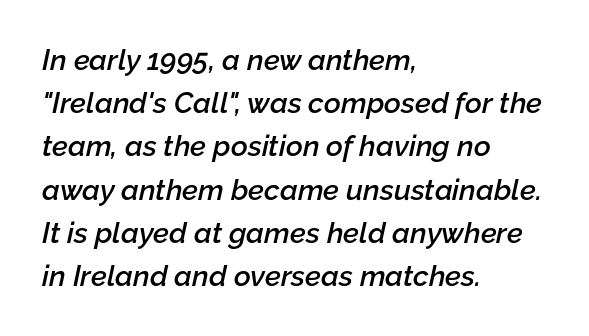
Just letters on the line, the space beneath them empty. This rendering uses left alignment, leaving the right contour irregular. Observe the lean: these are italic letterforms. Bold? Not quite — semibold, heavier than regular but stopping short. Honestly, the row spacing looks completely unremarkable.
